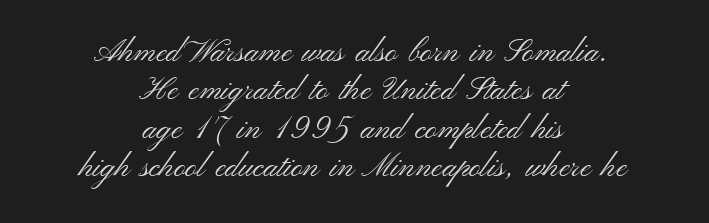
{"serif": "no", "bold": "no", "weight": "light", "width": "wide", "stroke_contrast": "medium", "x_height": "small", "monospaced": "no", "underline": "no", "align": "center", "line_spacing_ratio": 1.2, "letter_spacing": "normal", "letter_spacing_em": 0.0, "glyph_px": 32}
